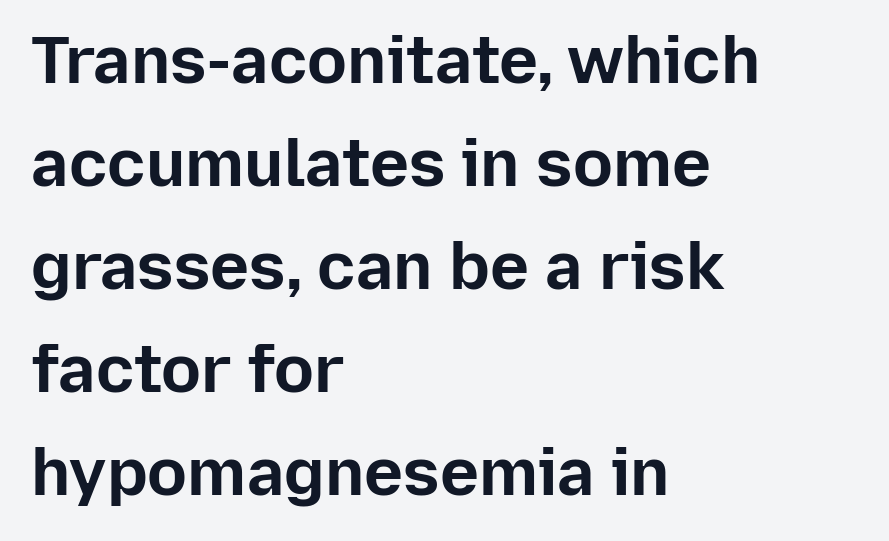
{"serif": "no", "italic": "no", "bold": "yes", "weight": "bold", "width": "normal", "stroke_contrast": "low", "x_height": "medium", "monospaced": "no", "underline": "no", "align": "left", "line_spacing": "normal", "line_spacing_ratio": 1.56, "letter_spacing": "normal", "letter_spacing_em": 0.0, "glyph_px": 66}
